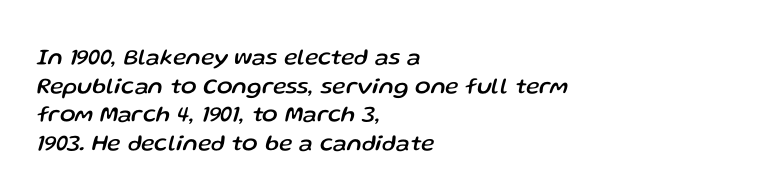
The image shows 23 px text type, italic (leaning right); set left-aligned, line spacing 1.24x, normal letter spacing, not underlined.
